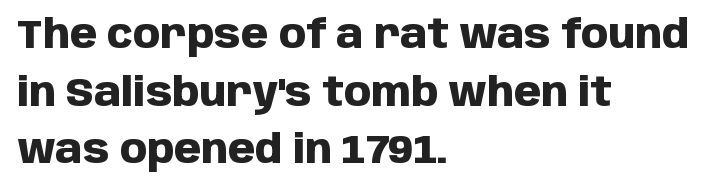
The image shows 39 px heavy sans-serif type, upright; set left-aligned, normal line spacing (1.48x), normal letter spacing, not underlined; low stroke contrast and a large x-height.
